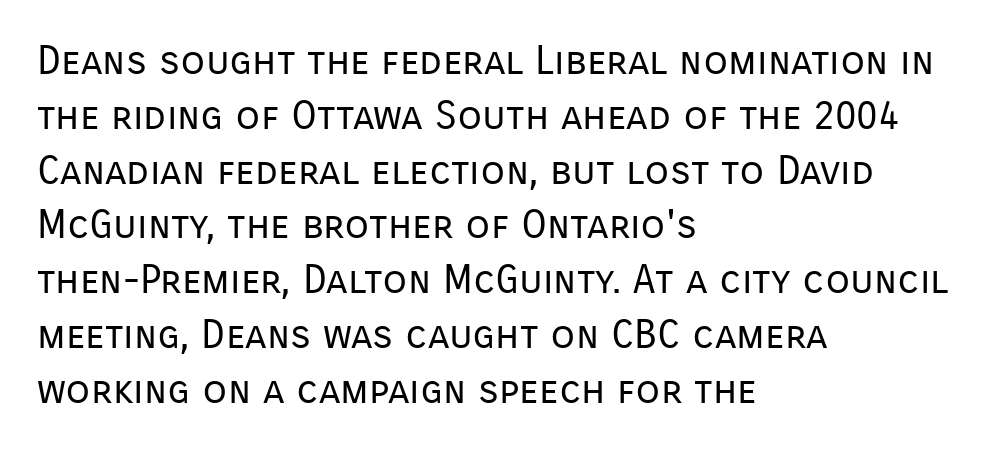
{"serif": "no", "italic": "no", "bold": "no", "weight": "regular", "width": "normal", "stroke_contrast": "low", "x_height": "medium", "monospaced": "no", "underline": "no", "align": "left", "line_spacing": "normal", "line_spacing_ratio": 1.37, "letter_spacing": "normal", "letter_spacing_em": 0.0, "glyph_px": 40}
